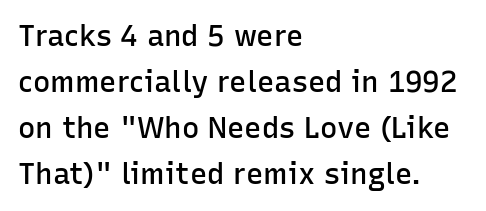
Q: Is the text bold? A: Semi-bold.
Q: Is the text italic (slanted)? A: No, it is upright.
Q: Is the typeface a serif or a sans-serif typeface? A: Sans-serif.
Q: Is the text underlined? A: No.
Q: How is the paragraph aligned? A: Left-aligned.
Q: Is the spacing between letters normal or unusually wide? A: Normal.
Q: Is the spacing between lines tight, normal or loose? A: Normal.
Q: Width (condensed, normal, or wide)? A: Normal.
Q: Stroke contrast? A: Low.
Q: x-height? A: Medium.
Q: Monospaced? A: No.
